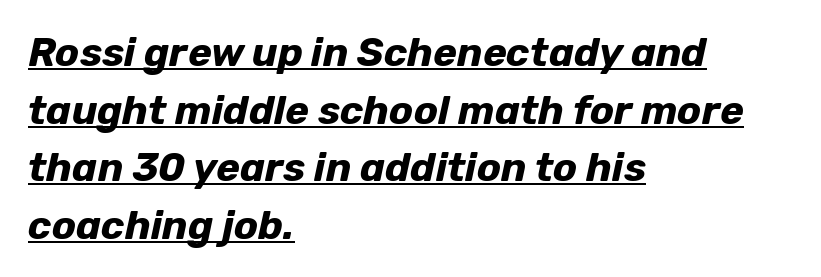
Nothing unusual about the tracking: characters are spaced as the font intends. Vertically, the passage feels balanced, rows spaced as you'd expect. These characters rest on top of a visible drawn line. Slant detected: the letters are inclined.
